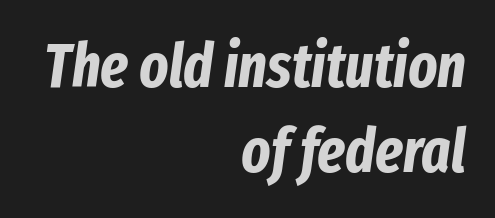
The image shows 61 px bold, condensed type, italic (leaning right); set right-aligned, normal line spacing (1.39x), normal letter spacing, not underlined; low stroke contrast and a medium x-height.
